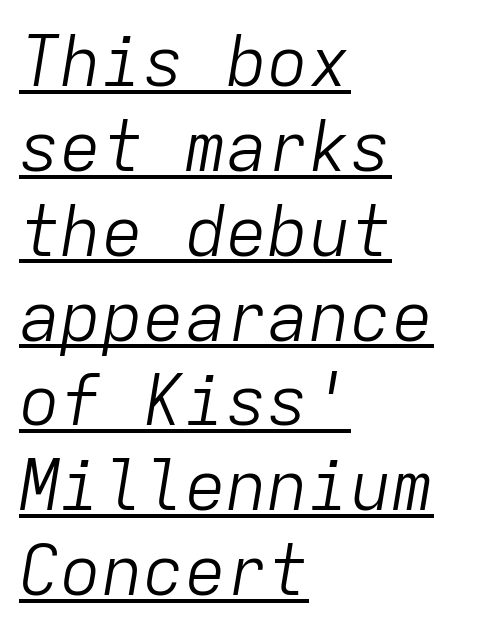
This sample is left-justified, so line endings fall wherever the words run out. These characters rest on top of a visible drawn line. Looking at the ascenders, they clearly lean. The passage shown is typed in a monospace face where columns stay perfectly aligned. Each stroke keeps to a modest, everyday thickness or less. Words appear dense and cohesive because spacing is normal.
